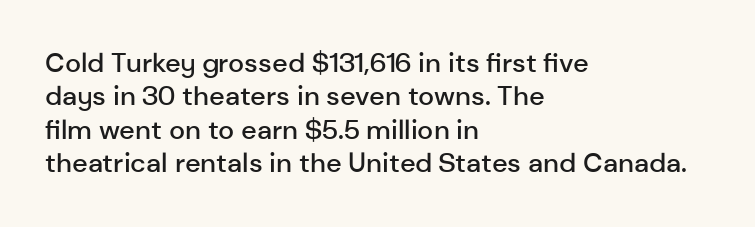
Moderately thickened strokes mark this as semibold type. A clean baseline with only descenders dipping below it. Line starts are locked; line ends wander. Honestly, the letter spacing is just normal — you wouldn't notice it. Italic? Not at all — the glyphs are vertical.
